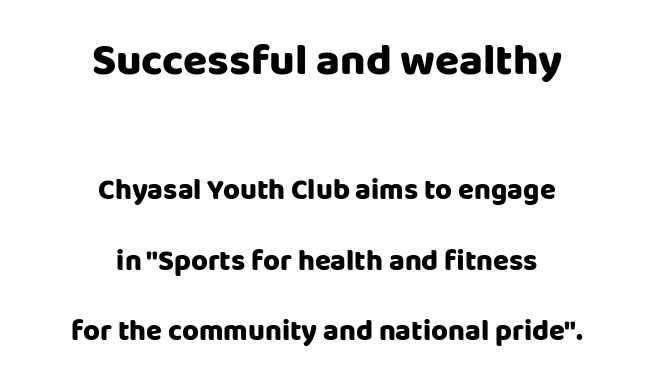
Nope, no serifs anywhere on these letters. Each letter keeps its own natural width here, so spacing adapts to shape. Visually the block forms a symmetrical silhouette, jagged on both flanks. The specimen reads as upright at a glance.
